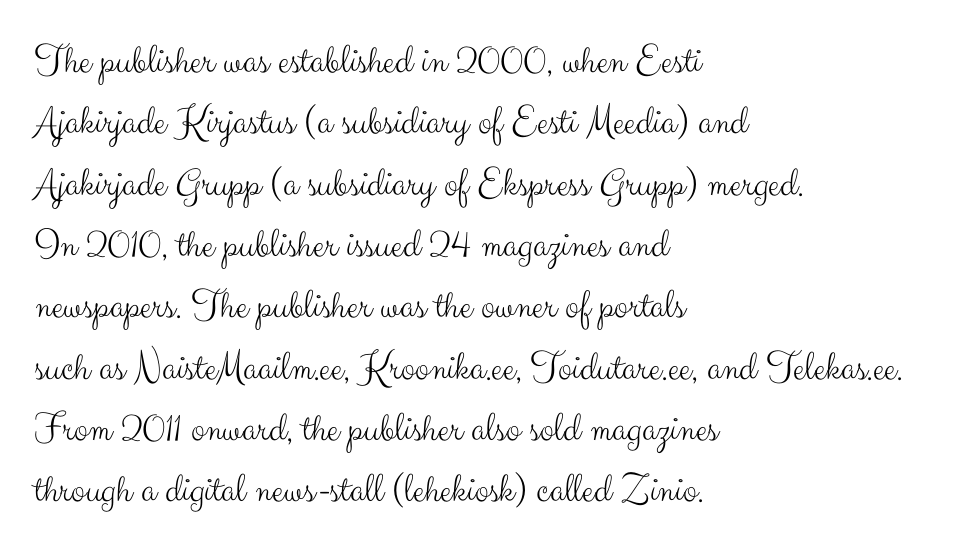
Q: Is the text bold? A: No.
Q: Is the text italic (slanted)? A: Yes.
Q: Is the typeface a serif or a sans-serif typeface? A: Sans-serif.
Q: Is the text underlined? A: No.
Q: How is the paragraph aligned? A: Left-aligned.
Q: Is the spacing between letters normal or unusually wide? A: Normal.
Q: Is the spacing between lines tight, normal or loose? A: Normal.
Q: Width (condensed, normal, or wide)? A: Normal.
Q: Stroke contrast? A: Medium.
Q: x-height? A: Small.
Q: Monospaced? A: No.
